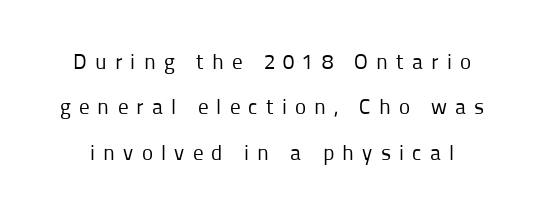
The image shows 21 px text type, upright; set loose line spacing (2.16x), unusually wide letter spacing (+0.39 em), not underlined.
